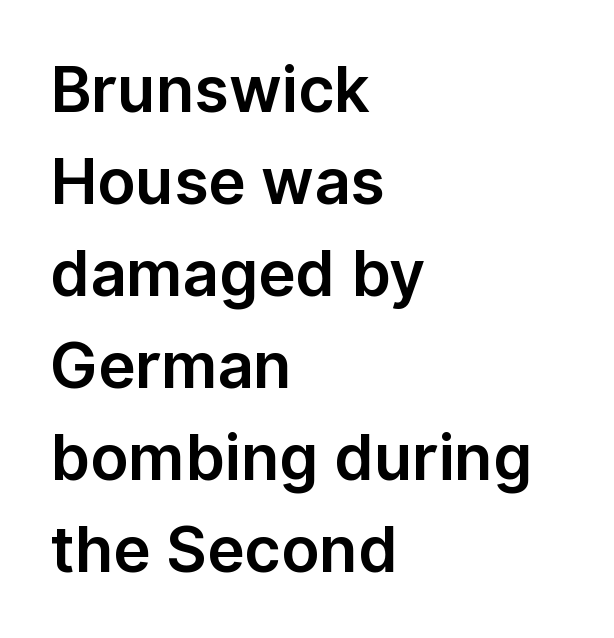
The face used here is proportionally spaced, like ordinary book or web type. Students, observe: this is what conventionally led text looks like. The font family rendered here belongs to the sans-serif group. The typesetter chose a ragged-right arrangement here. In terms of letterspacing, this is plain default setting. Do the letters lean? They stand straight.
